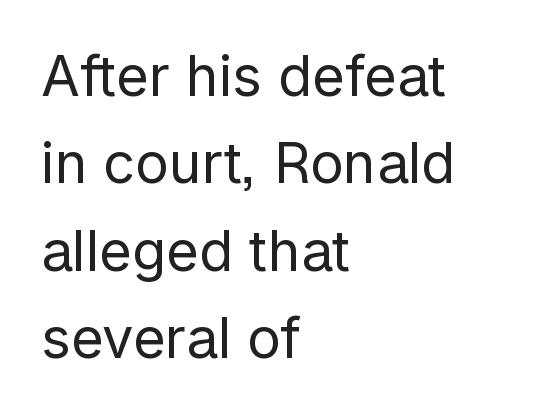
{"serif": "no", "italic": "no", "bold": "no", "weight": "regular", "width": "normal", "stroke_contrast": "low", "x_height": "medium", "monospaced": "no", "underline": "no", "align": "left", "line_spacing": "normal", "line_spacing_ratio": 1.56, "letter_spacing": "normal", "letter_spacing_em": 0.0, "glyph_px": 56}
